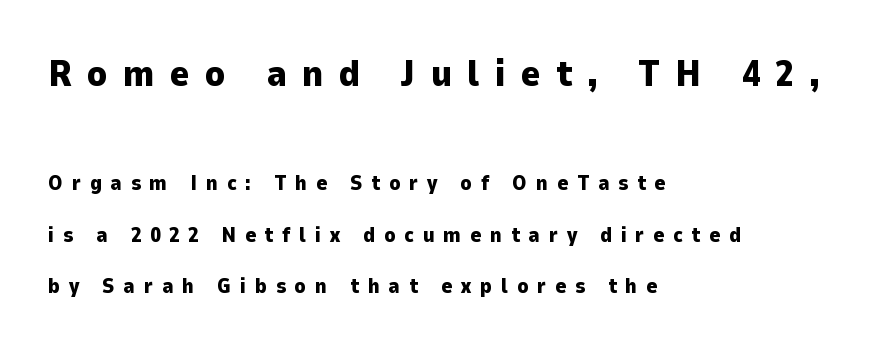
The image shows 37 px heavy sans-serif type, upright; set left-aligned, loose line spacing (2.45x), unusually wide letter spacing (+0.41 em), not underlined; the first (top) block is 1.76x larger; low stroke contrast and a medium x-height.
